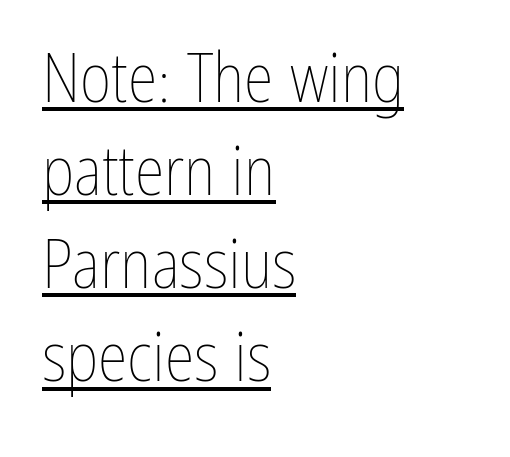
Q: Is the text bold? A: No.
Q: Is the text italic (slanted)? A: No, it is upright.
Q: Is the text underlined? A: Yes.
Q: How is the paragraph aligned? A: Left-aligned.
Q: Is the spacing between letters normal or unusually wide? A: Normal.
Q: Is the spacing between lines tight, normal or loose? A: Normal.
Q: Width (condensed, normal, or wide)? A: Condensed.
Q: Stroke contrast? A: Low.
Q: x-height? A: Medium.
Q: Monospaced? A: No.
